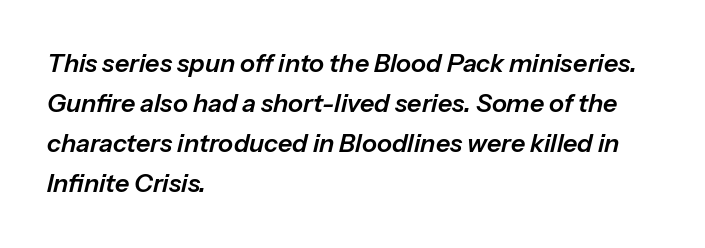
{"italic": "yes", "lean": "right", "slant_degrees": 13, "underline": "no", "align": "left", "line_spacing": "normal", "line_spacing_ratio": 1.6, "letter_spacing": "normal", "letter_spacing_em": 0.0, "glyph_px": 25}
